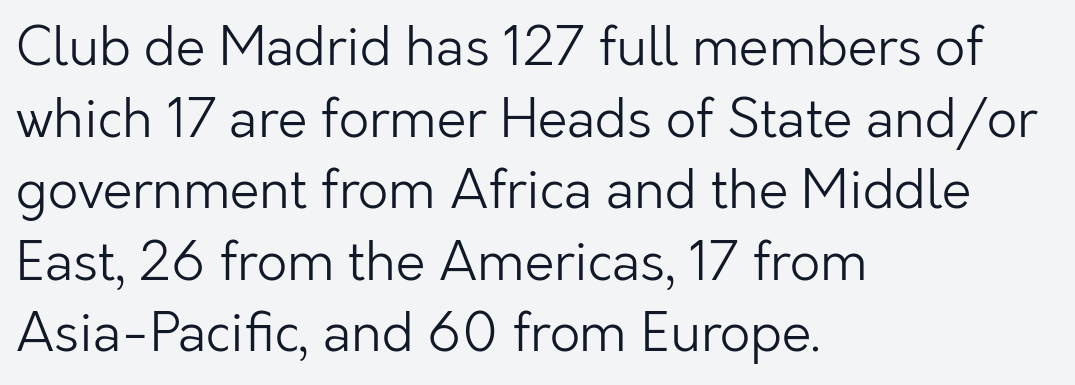
The image shows 53 px light sans-serif type, upright; set left-aligned, normal line spacing (1.35x), normal letter spacing, not underlined; low stroke contrast and a medium x-height.
